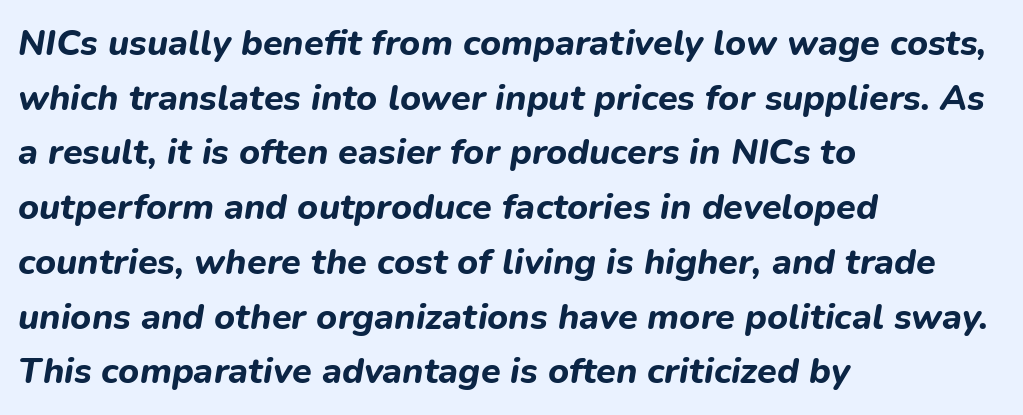
The image shows 36 px bold type, italic (leaning right); set left-aligned, normal line spacing (1.52x), normal letter spacing, not underlined; low stroke contrast and a medium x-height.
